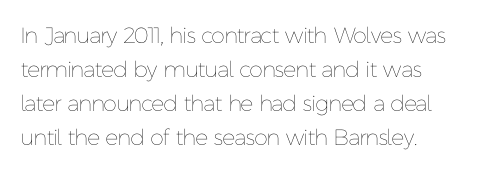
Q: Is the text bold? A: No.
Q: Is the text italic (slanted)? A: No, it is upright.
Q: Is the text underlined? A: No.
Q: Is the spacing between letters normal or unusually wide? A: Normal.
Q: Is the spacing between lines tight, normal or loose? A: Normal.
